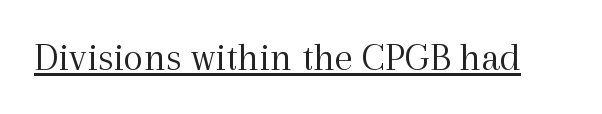
Q: Is the text bold? A: No.
Q: Is the text italic (slanted)? A: No, it is upright.
Q: Is the typeface a serif or a sans-serif typeface? A: Serif.
Q: Is the text underlined? A: Yes.
Q: Is the spacing between letters normal or unusually wide? A: Normal.
Q: Width (condensed, normal, or wide)? A: Normal.
Q: x-height? A: Medium.
Q: Monospaced? A: No.
